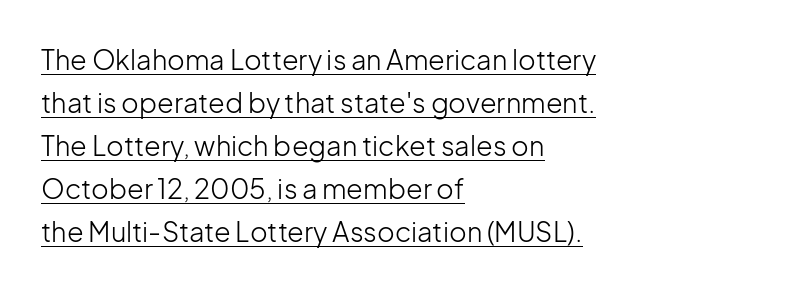
The image shows 27 px text type, upright; set left-aligned, normal line spacing (1.59x), normal letter spacing, underlined.
